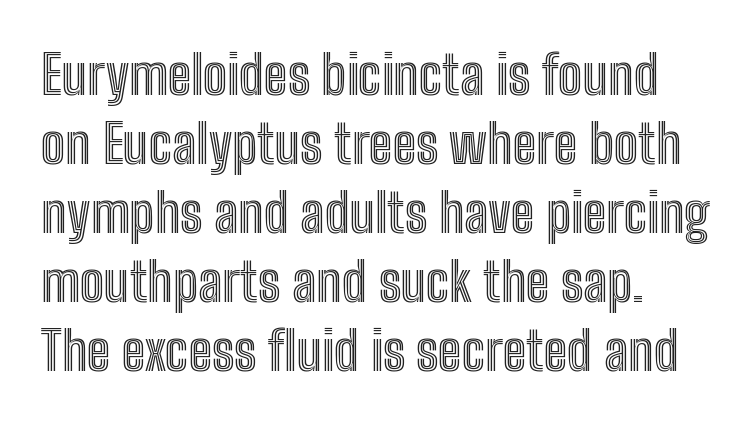
{"italic": "no", "width": "condensed", "x_height": "medium", "monospaced": "no", "underline": "no", "line_spacing": "normal", "line_spacing_ratio": 1.28, "letter_spacing": "normal", "letter_spacing_em": 0.0, "glyph_px": 54}
